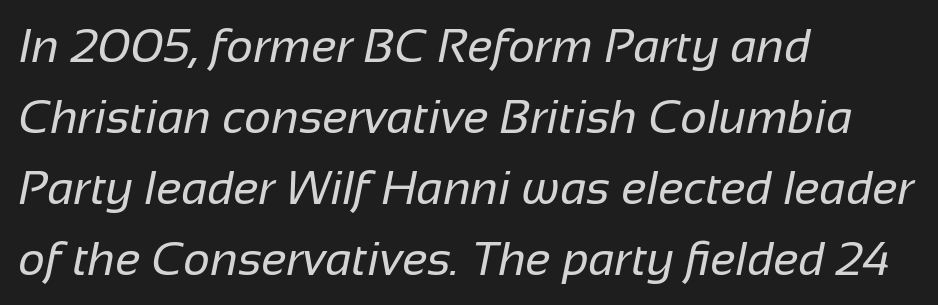
The image shows 47 px regular-weight sans-serif type; set left-aligned, normal line spacing (1.51x), normal letter spacing, not underlined; low stroke contrast and a medium x-height.
